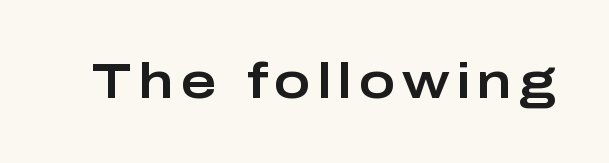
The image shows 49 px wide sans-serif type, upright; set not underlined; low stroke contrast and a medium x-height.
